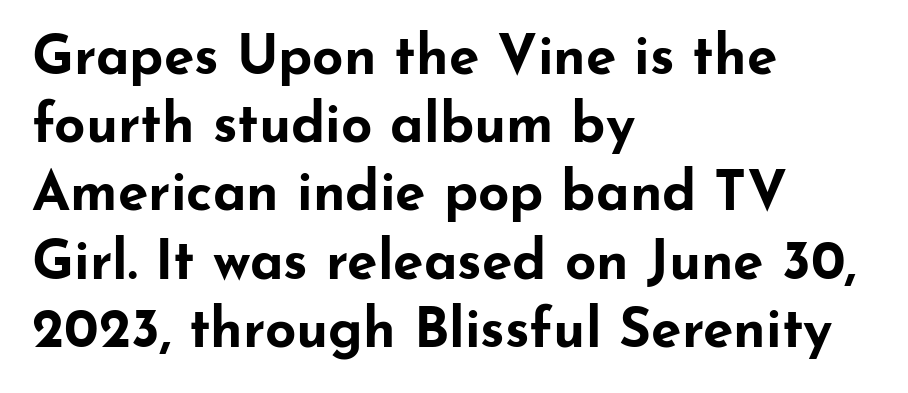
Q: Is the text bold? A: Yes.
Q: Is the text italic (slanted)? A: No, it is upright.
Q: Is the typeface a serif or a sans-serif typeface? A: Sans-serif.
Q: Is the text underlined? A: No.
Q: How is the paragraph aligned? A: Left-aligned.
Q: Is the spacing between letters normal or unusually wide? A: Normal.
Q: Width (condensed, normal, or wide)? A: Wide.
Q: Stroke contrast? A: Low.
Q: x-height? A: Small.
Q: Monospaced? A: No.
